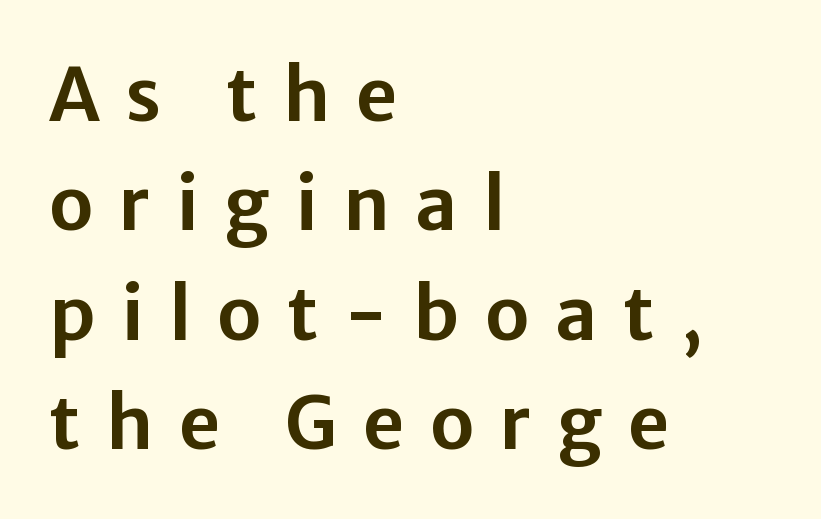
Q: Is the text italic (slanted)? A: No, it is upright.
Q: Is the typeface a serif or a sans-serif typeface? A: Sans-serif.
Q: Is the text underlined? A: No.
Q: How is the paragraph aligned? A: Left-aligned.
Q: Is the spacing between letters normal or unusually wide? A: Unusually wide.
Q: Is the spacing between lines tight, normal or loose? A: Normal.
Q: Width (condensed, normal, or wide)? A: Normal.
Q: Stroke contrast? A: Low.
Q: x-height? A: Medium.
Q: Monospaced? A: No.
